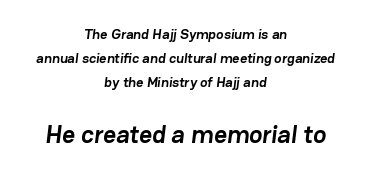
The image shows 25 px bold type; set centered, line spacing 1.73x, normal letter spacing, not underlined; the second (bottom) block is 1.79x larger.
